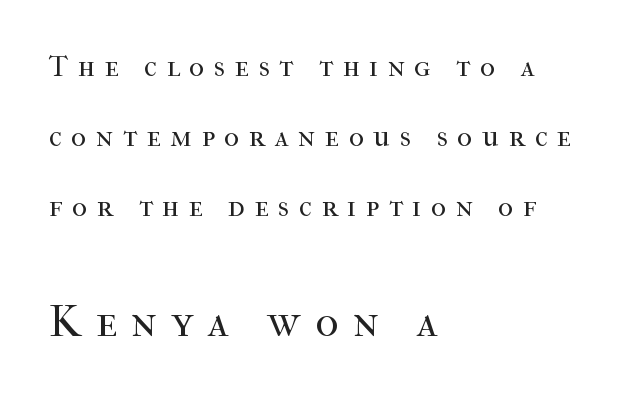
Q: Is the text bold? A: No.
Q: Is the text italic (slanted)? A: No, it is upright.
Q: Is the typeface a serif or a sans-serif typeface? A: Serif.
Q: Is the text underlined? A: No.
Q: How is the paragraph aligned? A: Left-aligned.
Q: Is the spacing between letters normal or unusually wide? A: Unusually wide.
Q: Is the spacing between lines tight, normal or loose? A: Loose.
Q: Which block of text is set in a larger size, the first (top) or the second (bottom)? A: The second (bottom) one.
Q: Width (condensed, normal, or wide)? A: Normal.
Q: Stroke contrast? A: High.
Q: x-height? A: Medium.
Q: Monospaced? A: No.
